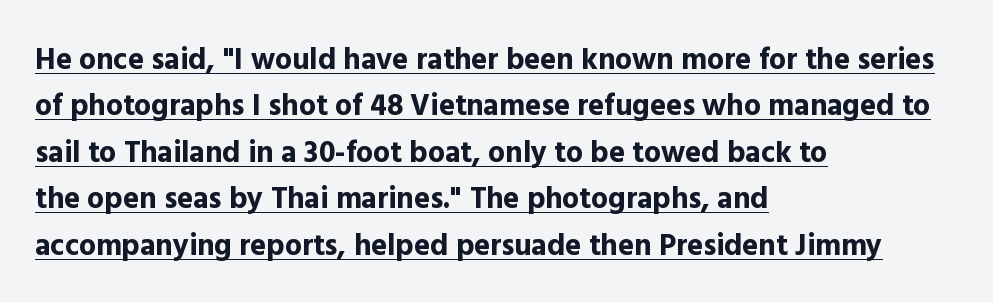
The image shows 30 px bold sans-serif type, upright; set left-aligned, normal line spacing (1.55x), normal letter spacing, underlined; a medium x-height.
